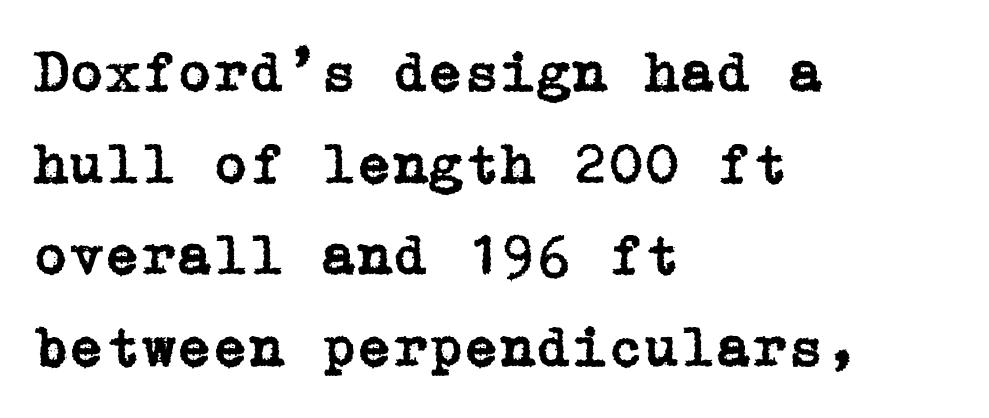
Q: Is the text italic (slanted)? A: No, it is upright.
Q: Is the typeface a serif or a sans-serif typeface? A: Serif.
Q: Is the text underlined? A: No.
Q: How is the paragraph aligned? A: Left-aligned.
Q: Is the spacing between letters normal or unusually wide? A: Normal.
Q: Is the spacing between lines tight, normal or loose? A: Normal.
Q: Width (condensed, normal, or wide)? A: Normal.
Q: Stroke contrast? A: Low.
Q: x-height? A: Medium.
